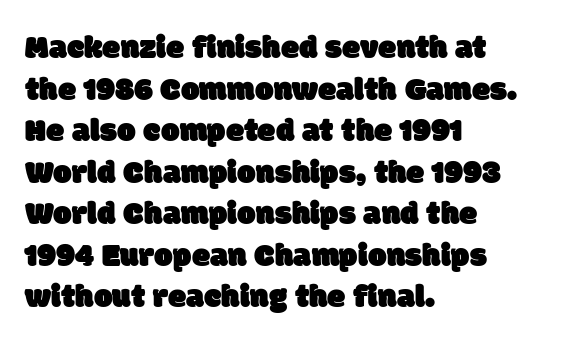
Q: Is the typeface a serif or a sans-serif typeface? A: Sans-serif.
Q: Is the text underlined? A: No.
Q: How is the paragraph aligned? A: Left-aligned.
Q: Is the spacing between letters normal or unusually wide? A: Normal.
Q: Is the spacing between lines tight, normal or loose? A: Normal.
Q: Width (condensed, normal, or wide)? A: Normal.
Q: Stroke contrast? A: Low.
Q: x-height? A: Large.
Q: Monospaced? A: No.
